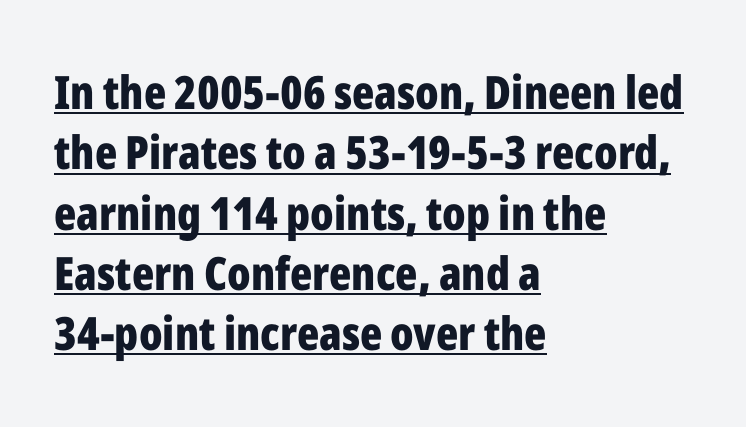
Like a heading marked for emphasis, these lines bear an underscore. Each letter keeps its own natural width here, so spacing adapts to shape. Line spacing here is normal. If you drew a ruler down the left edge, every line would touch it.
